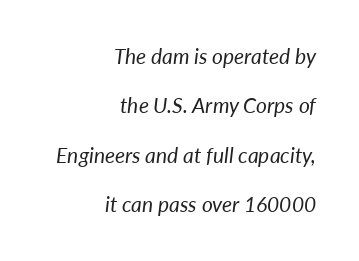
The passage shown is not underscored anywhere. Line spacing here is loose. Weight: in the light-to-regular range. Teacher's note: observe the even right margin — that is flush-right alignment. How are the letters spaced? Ordinarily, with no added tracking.
